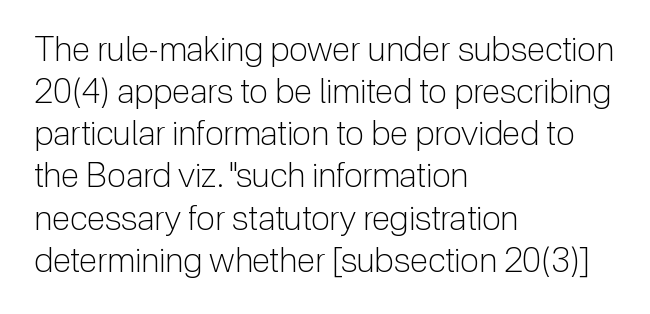
Q: Is the text bold? A: No.
Q: Is the text italic (slanted)? A: No, it is upright.
Q: Is the typeface a serif or a sans-serif typeface? A: Sans-serif.
Q: Is the text underlined? A: No.
Q: How is the paragraph aligned? A: Left-aligned.
Q: Is the spacing between letters normal or unusually wide? A: Normal.
Q: Width (condensed, normal, or wide)? A: Normal.
Q: Stroke contrast? A: Low.
Q: x-height? A: Medium.
Q: Monospaced? A: No.
